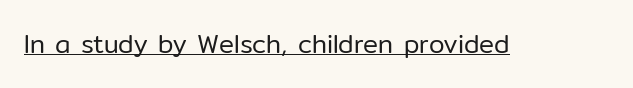
The image shows 25 px text type, upright; set normal letter spacing, underlined.
